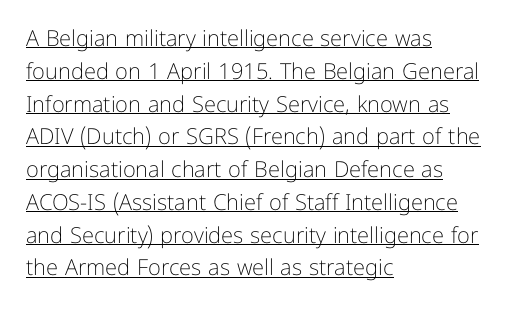
Q: Is the text bold? A: No.
Q: Is the text italic (slanted)? A: No, it is upright.
Q: Is the text underlined? A: Yes.
Q: How is the paragraph aligned? A: Left-aligned.
Q: Is the spacing between letters normal or unusually wide? A: Normal.
Q: Is the spacing between lines tight, normal or loose? A: Normal.
